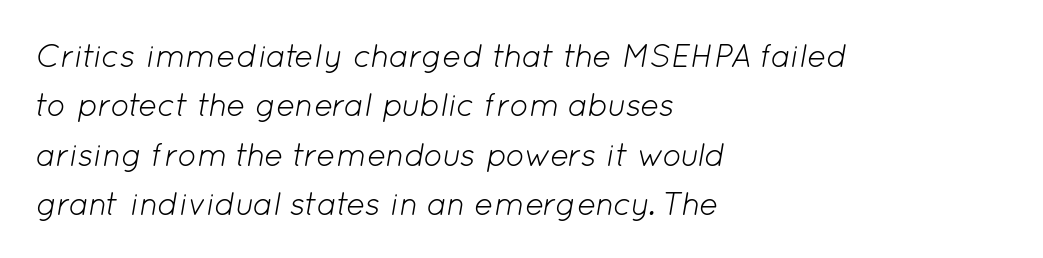
Q: Is the text bold? A: No.
Q: Is the text italic (slanted)? A: Yes, it leans right by about 12 degrees.
Q: Is the text underlined? A: No.
Q: How is the paragraph aligned? A: Left-aligned.
Q: Is the spacing between letters normal or unusually wide? A: Normal.
Q: Is the spacing between lines tight, normal or loose? A: Normal.
Q: Width (condensed, normal, or wide)? A: Normal.
Q: Stroke contrast? A: Low.
Q: x-height? A: Medium.
Q: Monospaced? A: No.
